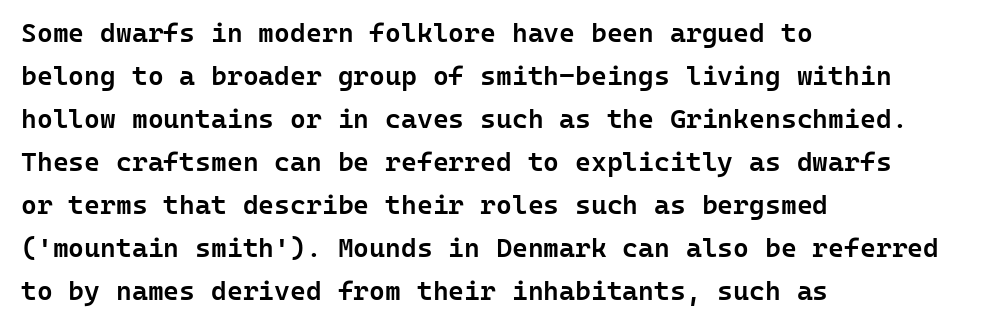
Decoration check: the copy has no underline. A classic flush-left, rag-right setting is used for this passage. Notice how descenders clear the ascenders below comfortably — that's standard leading. Tracking value appears to be zero — textbook default spacing.
